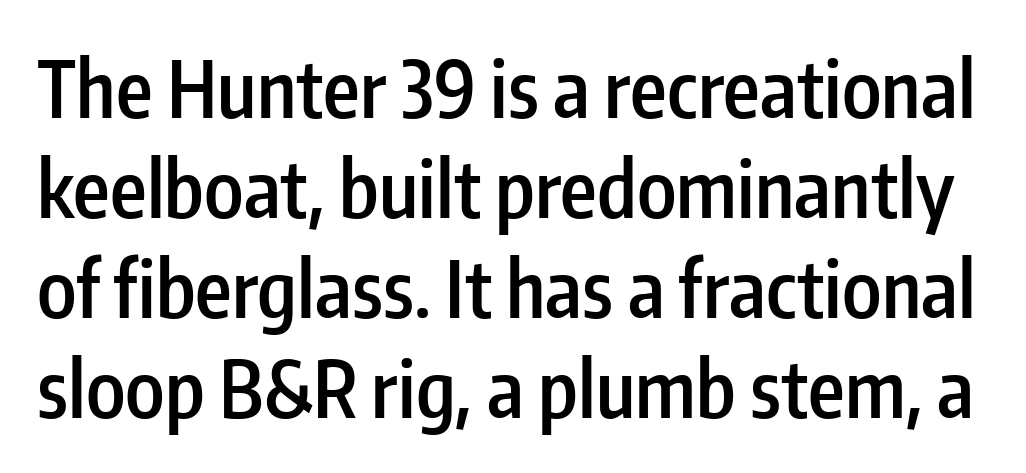
{"serif": "no", "italic": "no", "bold": "semi", "weight": "semibold", "width": "condensed", "stroke_contrast": "low", "x_height": "medium", "monospaced": "no", "underline": "no", "line_spacing": "normal", "line_spacing_ratio": 1.28, "letter_spacing": "normal", "letter_spacing_em": 0.0, "glyph_px": 78}
